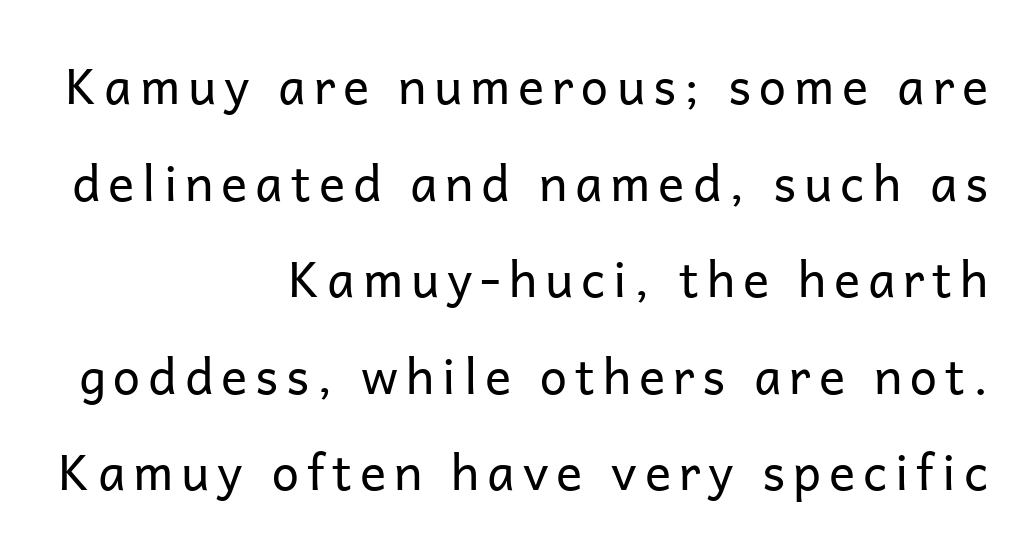
The image shows 49 px regular-weight sans-serif type, upright; set right-aligned, loose line spacing (1.97x), not underlined; low stroke contrast and a medium x-height.
